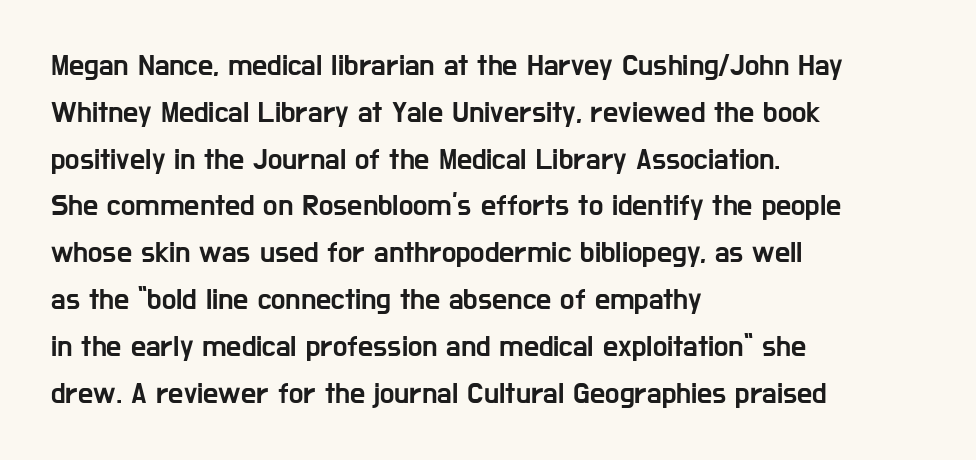
Q: Is the text italic (slanted)? A: No, it is upright.
Q: Is the typeface a serif or a sans-serif typeface? A: Sans-serif.
Q: Is the text underlined? A: No.
Q: How is the paragraph aligned? A: Left-aligned.
Q: Is the spacing between letters normal or unusually wide? A: Normal.
Q: Is the spacing between lines tight, normal or loose? A: Normal.
Q: Width (condensed, normal, or wide)? A: Condensed.
Q: Stroke contrast? A: Low.
Q: x-height? A: Medium.
Q: Monospaced? A: No.
